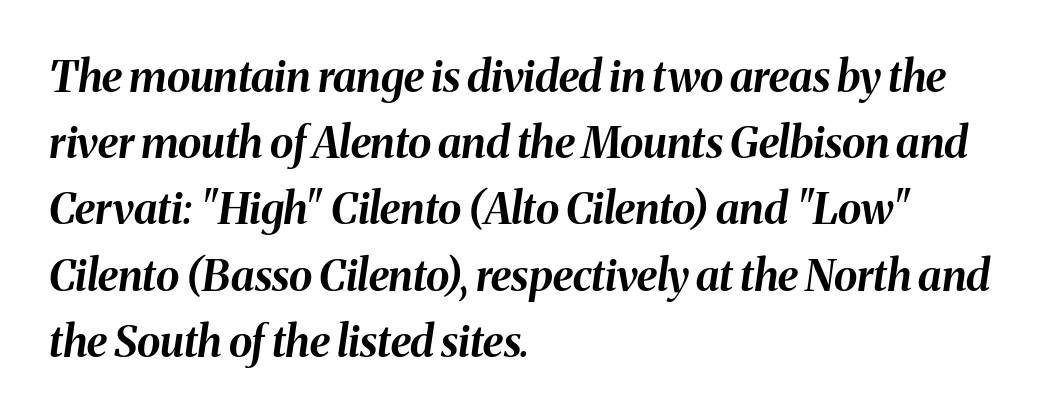
{"italic": "yes", "lean": "right", "slant_degrees": 8, "bold": "yes", "weight": "bold", "width": "normal", "stroke_contrast": "medium", "x_height": "medium", "monospaced": "no", "underline": "no", "align": "left", "line_spacing": "normal", "line_spacing_ratio": 1.54, "letter_spacing": "normal", "letter_spacing_em": 0.0, "glyph_px": 43}
